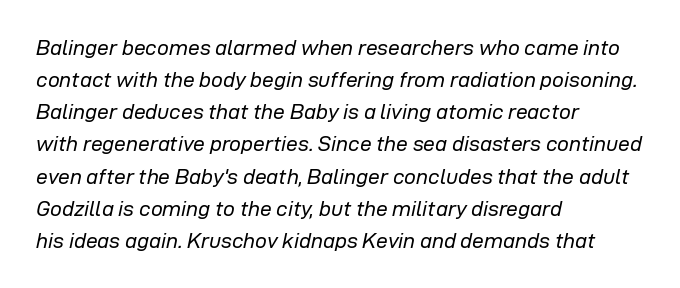
The image shows 21 px text type, italic (leaning right); set left-aligned, normal line spacing (1.53x), normal letter spacing, not underlined.
